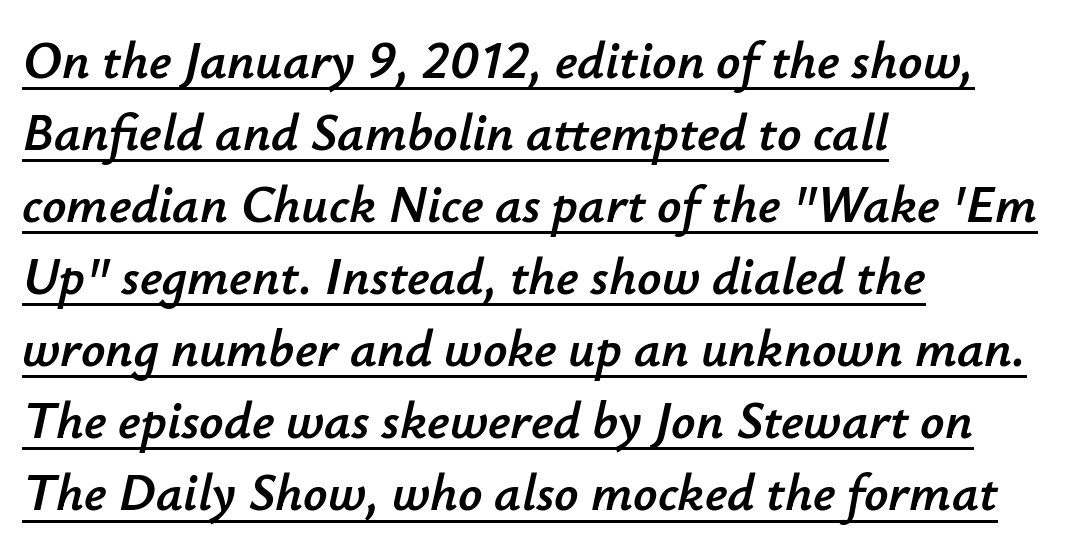
{"italic": "yes", "lean": "right", "slant_degrees": 12, "width": "normal", "stroke_contrast": "low", "x_height": "small", "monospaced": "no", "underline": "yes", "align": "left", "line_spacing": "normal", "line_spacing_ratio": 1.36, "letter_spacing": "normal", "letter_spacing_em": 0.0, "glyph_px": 53}
